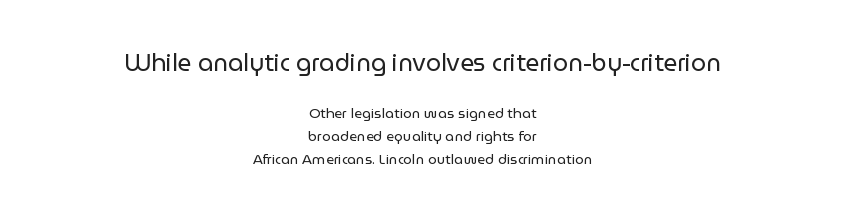
The image shows 24 px text type, upright; set centered, normal line spacing (1.63x), normal letter spacing, not underlined; the first (top) block is 1.71x larger.
